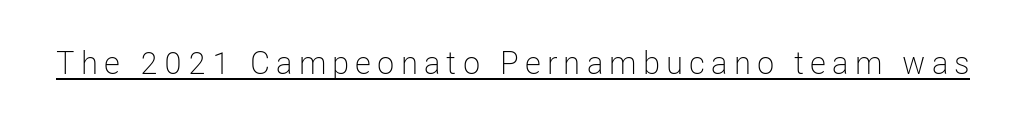
The image shows 32 px light, condensed sans-serif type, upright; set underlined; low stroke contrast and a medium x-height.
